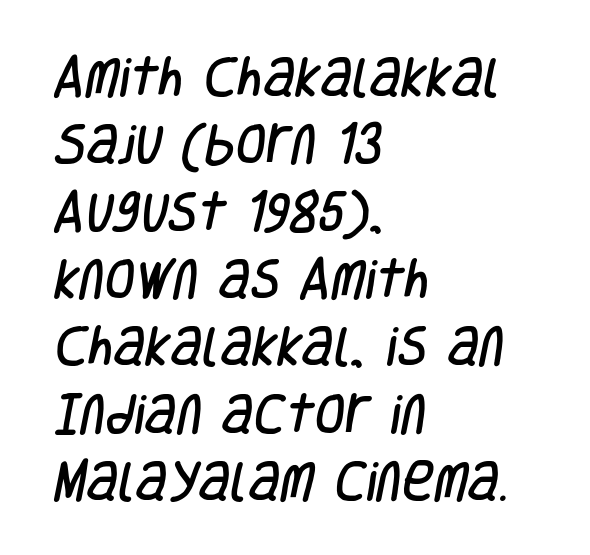
Q: Is the typeface a serif or a sans-serif typeface? A: Sans-serif.
Q: Is the text underlined? A: No.
Q: How is the paragraph aligned? A: Left-aligned.
Q: Is the spacing between letters normal or unusually wide? A: Normal.
Q: Is the spacing between lines tight, normal or loose? A: Normal.
Q: Width (condensed, normal, or wide)? A: Condensed.
Q: Stroke contrast? A: Low.
Q: x-height? A: Large.
Q: Monospaced? A: No.
